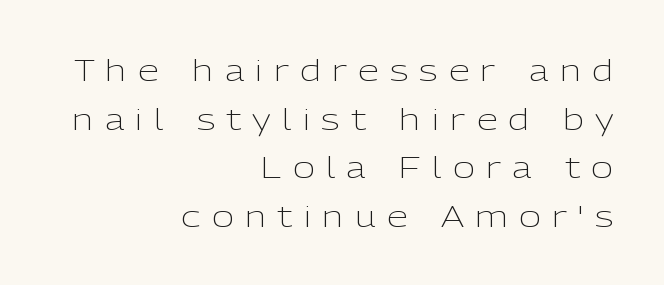
{"serif": "no", "italic": "no", "bold": "no", "weight": "light", "width": "normal", "stroke_contrast": "low", "x_height": "medium", "monospaced": "no", "underline": "no", "align": "right", "line_spacing": "normal", "line_spacing_ratio": 1.62, "letter_spacing": "wide", "letter_spacing_em": 0.38, "glyph_px": 30}
